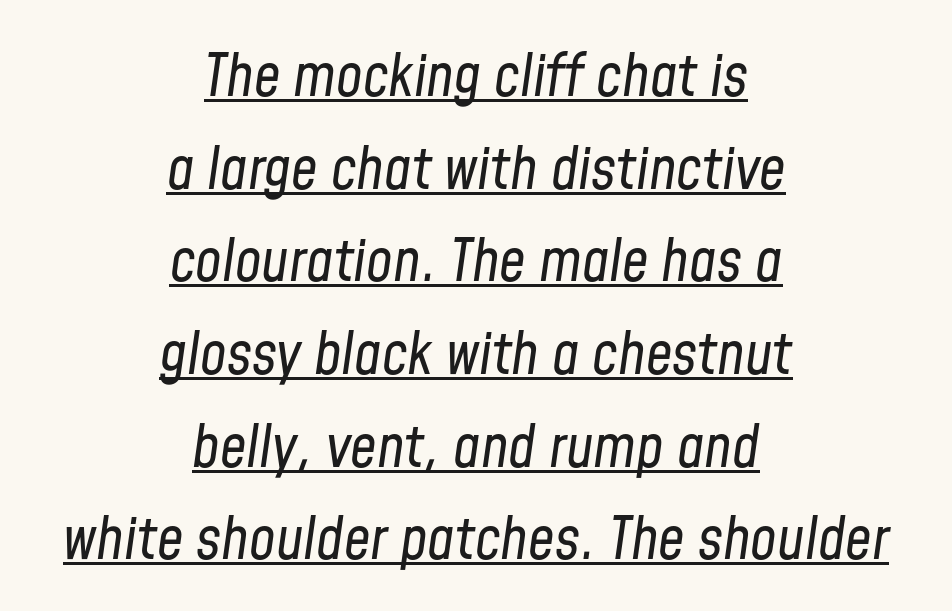
{"italic": "yes", "lean": "right", "slant_degrees": 8, "bold": "no", "weight": "regular", "width": "condensed", "stroke_contrast": "low", "x_height": "medium", "monospaced": "no", "underline": "yes", "align": "center", "line_spacing": "normal", "line_spacing_ratio": 1.57, "letter_spacing": "normal", "letter_spacing_em": 0.0, "glyph_px": 59}
